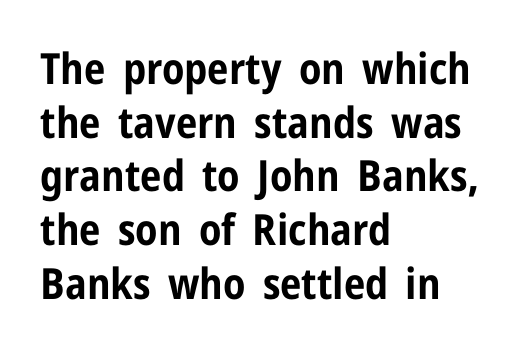
Q: Is the text bold? A: Yes.
Q: Is the text italic (slanted)? A: No, it is upright.
Q: Is the typeface a serif or a sans-serif typeface? A: Sans-serif.
Q: Is the text underlined? A: No.
Q: How is the paragraph aligned? A: Left-aligned.
Q: Is the spacing between letters normal or unusually wide? A: Normal.
Q: Is the spacing between lines tight, normal or loose? A: Normal.
Q: Width (condensed, normal, or wide)? A: Condensed.
Q: Stroke contrast? A: Low.
Q: x-height? A: Medium.
Q: Monospaced? A: No.
